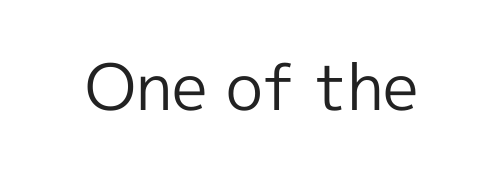
The image shows 64 px regular-weight sans-serif type, upright; set normal letter spacing, not underlined; a medium x-height.
